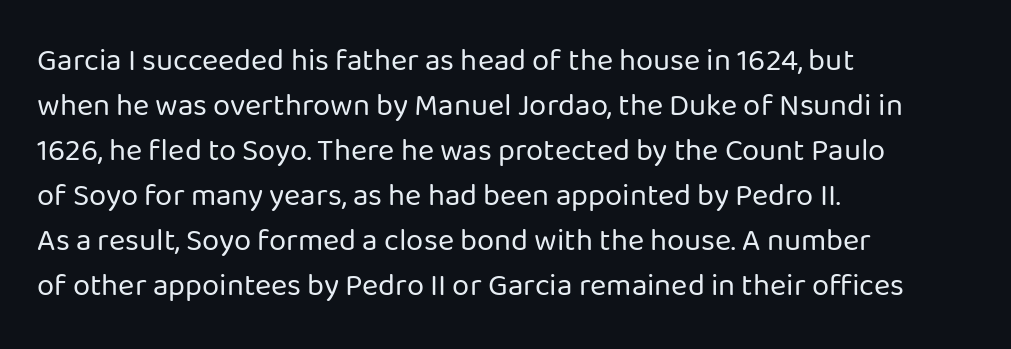
Casual observation: everything's shoved over to the left. The line texture is even and compact thanks to regular tracking. A bare baseline throughout the passage. Each letter's strokes conclude bluntly, with no projecting serifs. The letters advance in unequal steps, a hallmark of proportional type. Is the stroke heavy? The answer is a plain regular-or-lighter.
